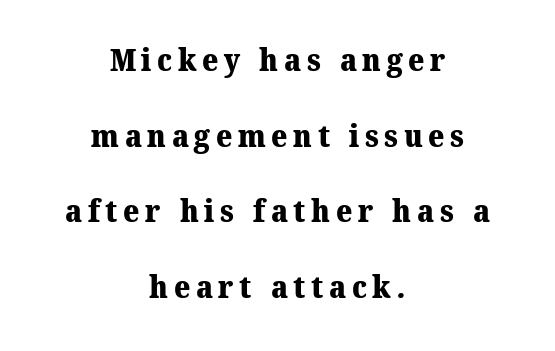
Q: Is the text bold? A: Yes.
Q: Is the typeface a serif or a sans-serif typeface? A: Serif.
Q: Is the text underlined? A: No.
Q: How is the paragraph aligned? A: Centered.
Q: Is the spacing between lines tight, normal or loose? A: Loose.
Q: Width (condensed, normal, or wide)? A: Normal.
Q: Stroke contrast? A: Medium.
Q: x-height? A: Medium.
Q: Monospaced? A: No.
